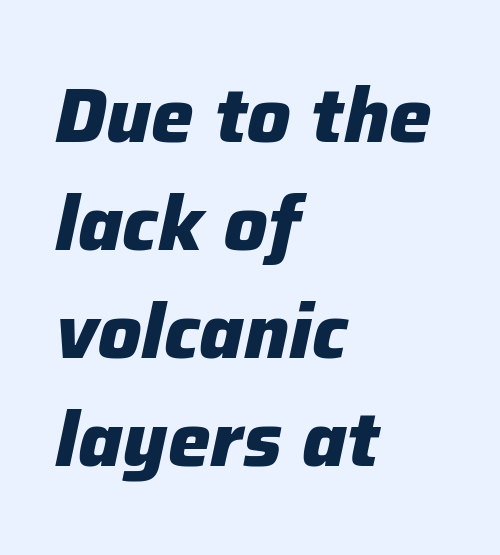
The face used here is proportionally spaced, like ordinary book or web type. A classic flush-left, rag-right setting is used for this passage. The strokes are fattened all the way to bold. Letters rest on an invisible, unmarked baseline. Observe the ordinary spacing: letters are neighbours, not strangers. In terms of posture, this sample is oblique.
